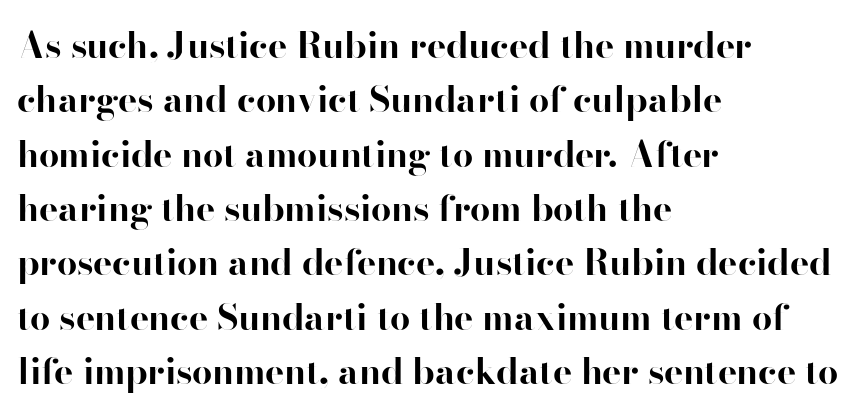
The image shows 36 px bold sans-serif type, upright; set left-aligned, normal line spacing (1.51x), normal letter spacing, not underlined; high stroke contrast and a small x-height.
